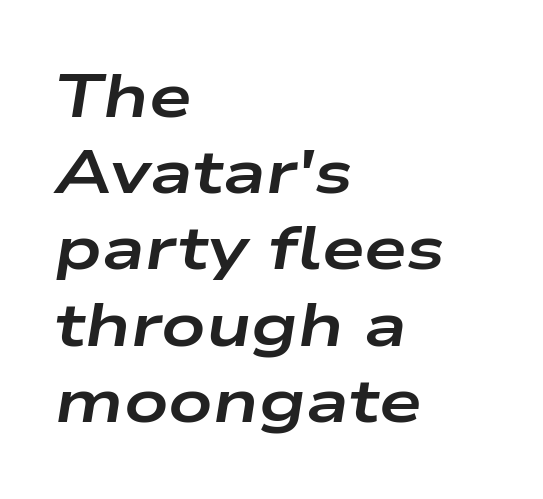
Q: Is the text bold? A: Yes.
Q: Is the text italic (slanted)? A: Yes, it leans right by about 9 degrees.
Q: Is the text underlined? A: No.
Q: How is the paragraph aligned? A: Left-aligned.
Q: Is the spacing between letters normal or unusually wide? A: Normal.
Q: Is the spacing between lines tight, normal or loose? A: Normal.
Q: Width (condensed, normal, or wide)? A: Wide.
Q: Stroke contrast? A: Low.
Q: x-height? A: Medium.
Q: Monospaced? A: No.
